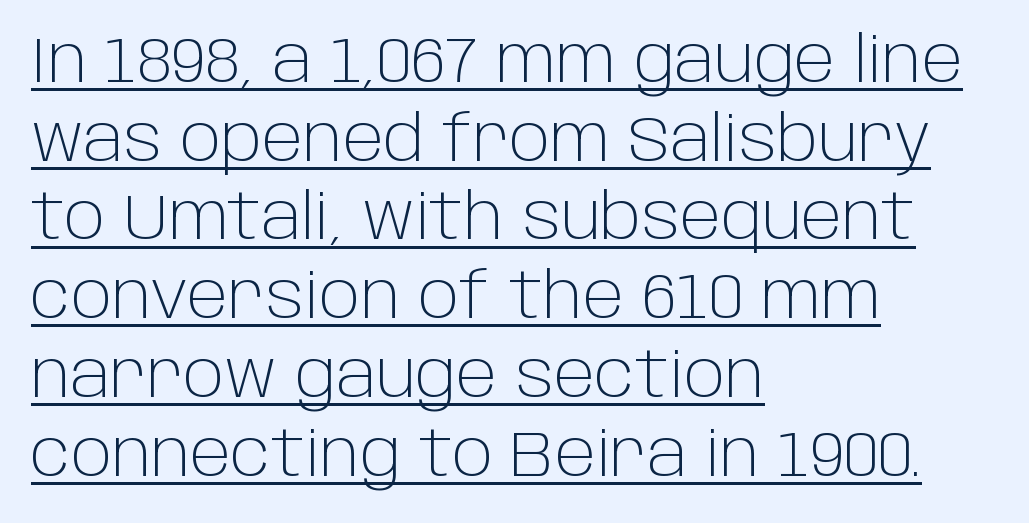
Q: Is the text bold? A: No.
Q: Is the text italic (slanted)? A: No, it is upright.
Q: Is the typeface a serif or a sans-serif typeface? A: Sans-serif.
Q: Is the text underlined? A: Yes.
Q: How is the paragraph aligned? A: Left-aligned.
Q: Is the spacing between letters normal or unusually wide? A: Normal.
Q: Width (condensed, normal, or wide)? A: Normal.
Q: Stroke contrast? A: Low.
Q: x-height? A: Large.
Q: Monospaced? A: No.
